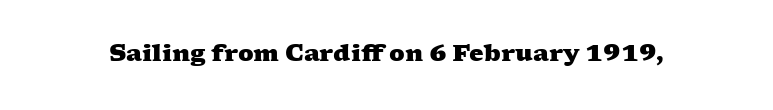
Q: Is the text bold? A: Yes.
Q: Is the text underlined? A: No.
Q: Is the spacing between letters normal or unusually wide? A: Normal.
